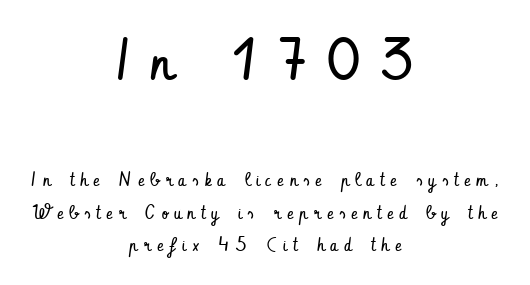
The image shows 57 px regular-weight, condensed sans-serif type, upright; set centered, normal line spacing (1.7x), unusually wide letter spacing (+0.32 em), not underlined; the first (top) block is 3.0x larger; low stroke contrast and a small x-height.
